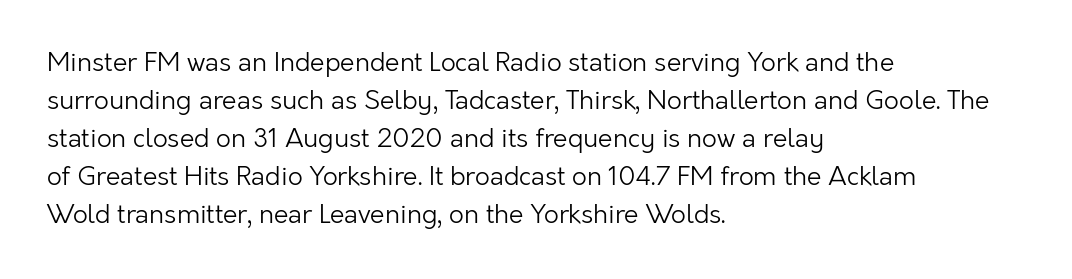
Q: Is the text bold? A: No.
Q: Is the text italic (slanted)? A: No, it is upright.
Q: Is the text underlined? A: No.
Q: How is the paragraph aligned? A: Left-aligned.
Q: Is the spacing between letters normal or unusually wide? A: Normal.
Q: Is the spacing between lines tight, normal or loose? A: Normal.
